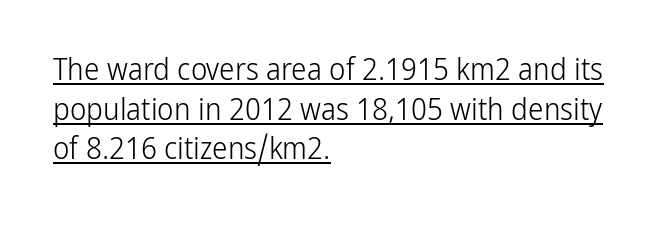
The image shows 31 px light, condensed sans-serif type, upright; set left-aligned, normal line spacing (1.28x), normal letter spacing, underlined; low stroke contrast and a medium x-height.
